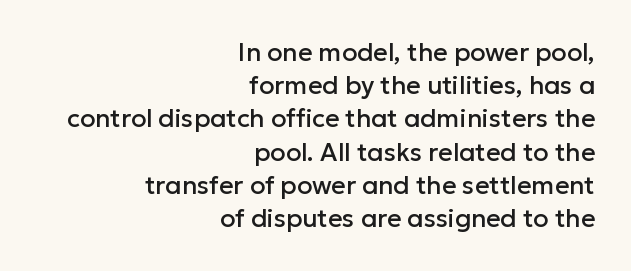
{"italic": "no", "underline": "no", "align": "right", "line_spacing": "normal", "line_spacing_ratio": 1.33, "letter_spacing": "normal", "letter_spacing_em": 0.0, "glyph_px": 25}
